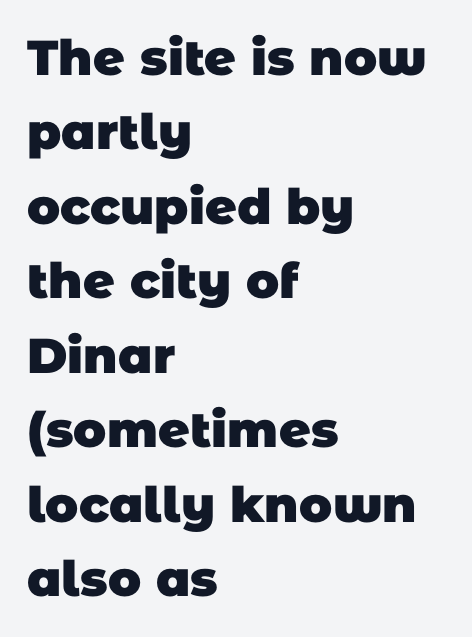
The image shows 49 px heavy sans-serif type; set left-aligned, normal line spacing (1.52x), normal letter spacing, not underlined; low stroke contrast and a large x-height.
